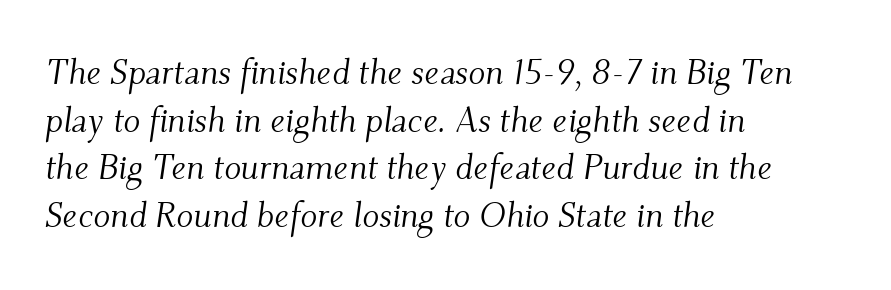
Teacher's note: observe the even left margin — that is flush-left alignment. The passage shown is not underscored anywhere. The face used here is seriffed, in the tradition of book romans. Slant detected: the letters are inclined.
